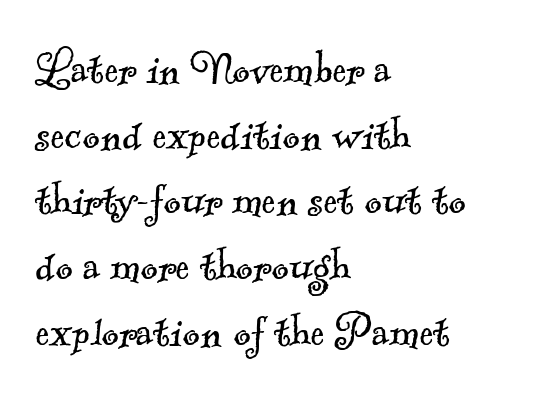
{"serif": "yes", "bold": "no", "weight": "light", "width": "normal", "x_height": "small", "monospaced": "no", "underline": "no", "align": "left", "line_spacing_ratio": 1.24, "letter_spacing": "normal", "letter_spacing_em": 0.0, "glyph_px": 53}
